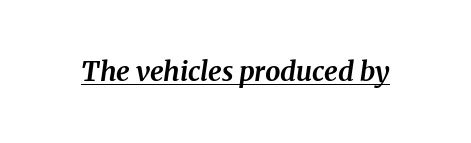
A typesetter would call this zero additional tracking. Posture: slanted. Strokes here are thick enough to call this a true bold. Is there an underline? Yes — a line sits under the letters.
